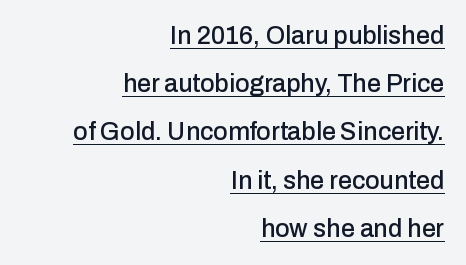
Q: Is the text italic (slanted)? A: No, it is upright.
Q: Is the text underlined? A: Yes.
Q: How is the paragraph aligned? A: Right-aligned.
Q: Is the spacing between letters normal or unusually wide? A: Normal.
Q: Is the spacing between lines tight, normal or loose? A: Loose.
